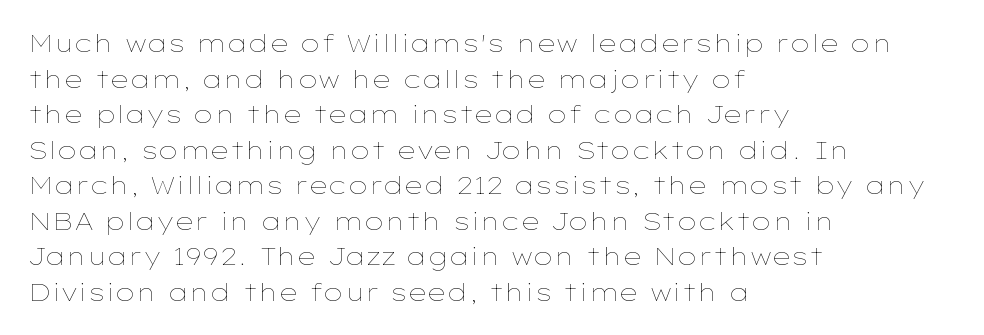
{"italic": "no", "bold": "no", "underline": "no", "align": "left", "line_spacing": "normal", "line_spacing_ratio": 1.48, "letter_spacing": "normal", "letter_spacing_em": 0.0, "glyph_px": 24}
